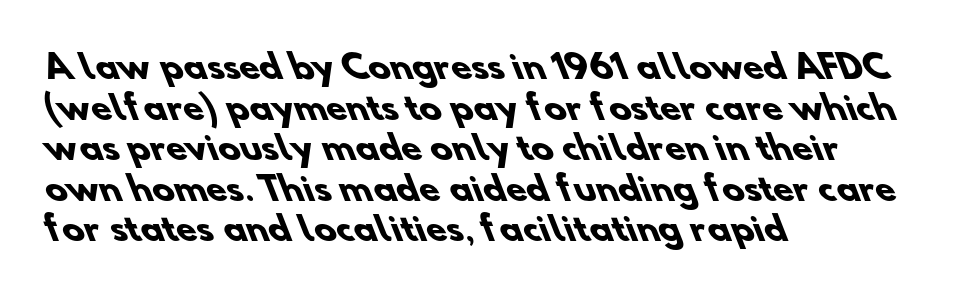
Caption: standard tracking, unaltered. The glyphs in this specimen are sans serif. A typesetter would call this proportional, since set widths differ per character. Clear beneath every line of the passage. The typesetting leans heavy: a genuine bold.
